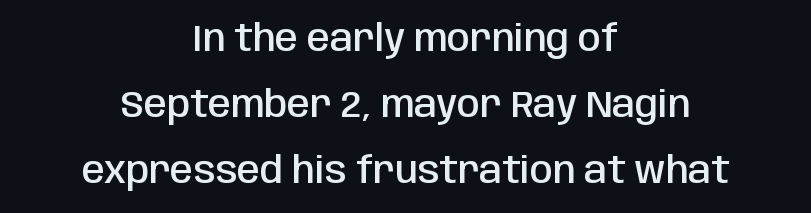
Spacing verdict: proportional, widths tailored to each character. A typesetter would call this zero additional tracking. The axis of the letterforms is exactly vertical. The passage shown is not underscored anywhere.
